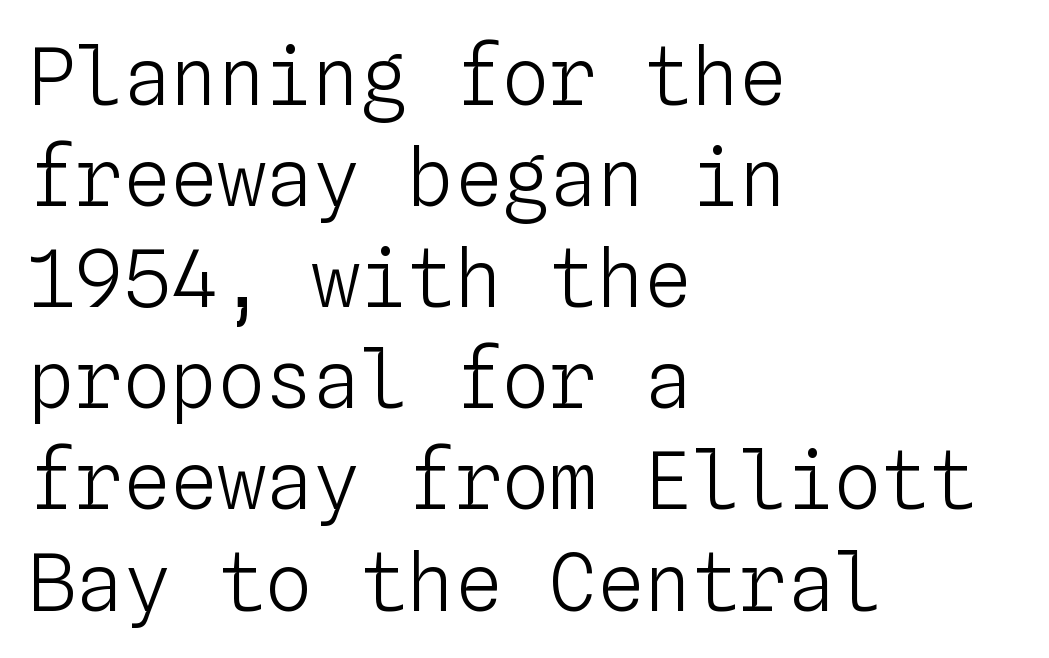
The rendering uses typewriter-style spacing with identical character cells. The font's upright variant was chosen for this text. The typeface has the unassuming heft of standard copy or less. Unmarked baselines from the first word to the last. The block of text has a typical density, with ordinary space between rows. Nothing unusual about the tracking: characters are spaced as the font intends.
